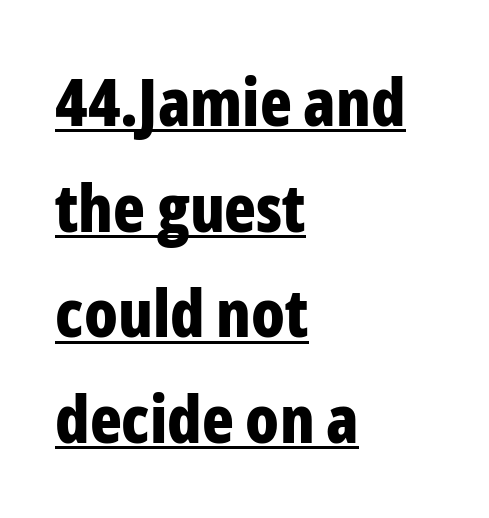
The image shows 66 px bold, condensed sans-serif type, upright; set left-aligned, normal line spacing (1.6x), normal letter spacing, underlined; low stroke contrast and a medium x-height.
